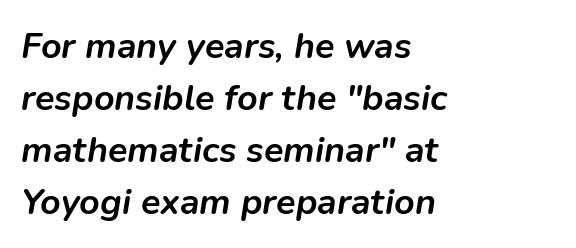
The image shows 36 px semibold type, italic (leaning right); set left-aligned, normal line spacing (1.44x), normal letter spacing, not underlined; low stroke contrast and a medium x-height.
